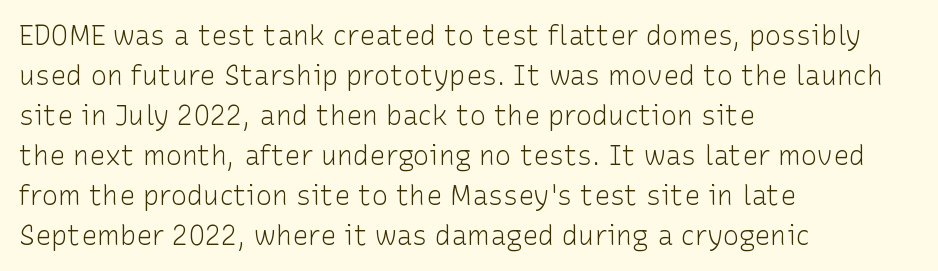
The image shows 27 px text type, upright; set left-aligned, normal line spacing (1.48x), normal letter spacing, not underlined.
